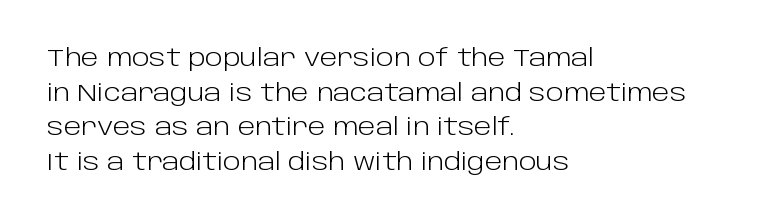
{"italic": "no", "bold": "no", "underline": "no", "align": "left", "line_spacing": "normal", "line_spacing_ratio": 1.51, "letter_spacing": "normal", "letter_spacing_em": 0.0, "glyph_px": 23}
